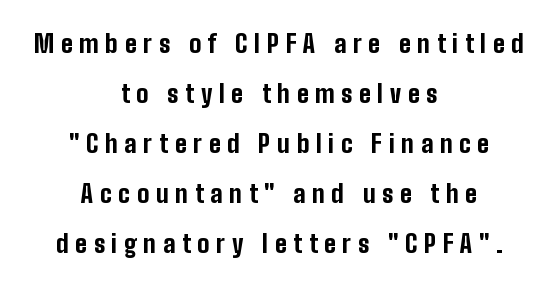
The image shows 24 px bold type, upright; set centered, loose line spacing (2.08x), unusually wide letter spacing (+0.28 em), not underlined.
